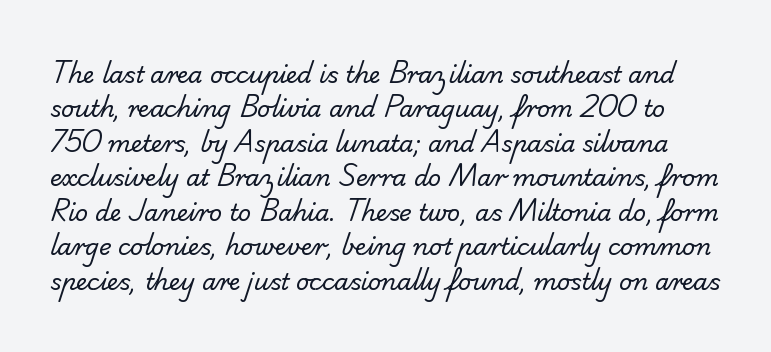
{"bold": "no", "underline": "no", "line_spacing": "normal", "line_spacing_ratio": 1.5, "letter_spacing": "normal", "letter_spacing_em": 0.0, "glyph_px": 23}
